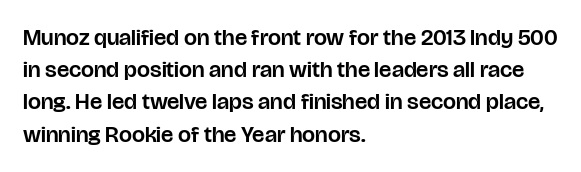
{"italic": "no", "underline": "no", "align": "left", "line_spacing": "normal", "line_spacing_ratio": 1.4, "letter_spacing": "normal", "letter_spacing_em": 0.0, "glyph_px": 23}
